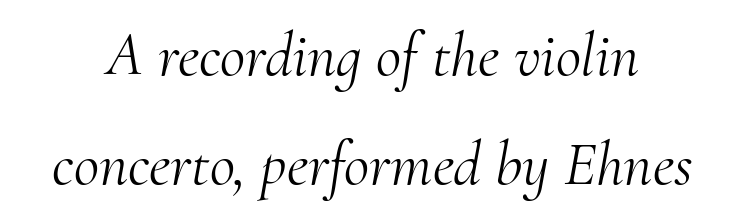
Q: Is the text bold? A: No.
Q: Is the text italic (slanted)? A: Yes, it leans right by about 10 degrees.
Q: Is the typeface a serif or a sans-serif typeface? A: Serif.
Q: Is the text underlined? A: No.
Q: Is the spacing between letters normal or unusually wide? A: Normal.
Q: Width (condensed, normal, or wide)? A: Normal.
Q: Stroke contrast? A: Medium.
Q: x-height? A: Small.
Q: Monospaced? A: No.
